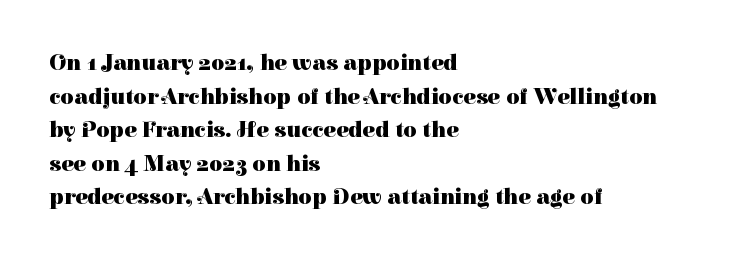
{"italic": "no", "bold": "yes", "underline": "no", "align": "left", "line_spacing": "normal", "line_spacing_ratio": 1.46, "letter_spacing": "normal", "letter_spacing_em": 0.0, "glyph_px": 23}
